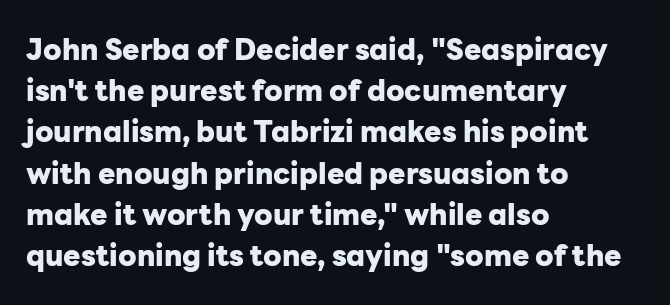
{"serif": "no", "italic": "no", "bold": "yes", "weight": "heavy", "width": "normal", "stroke_contrast": "low", "x_height": "medium", "monospaced": "no", "underline": "no", "align": "left", "line_spacing": "normal", "line_spacing_ratio": 1.42, "letter_spacing": "normal", "letter_spacing_em": 0.0, "glyph_px": 29}
